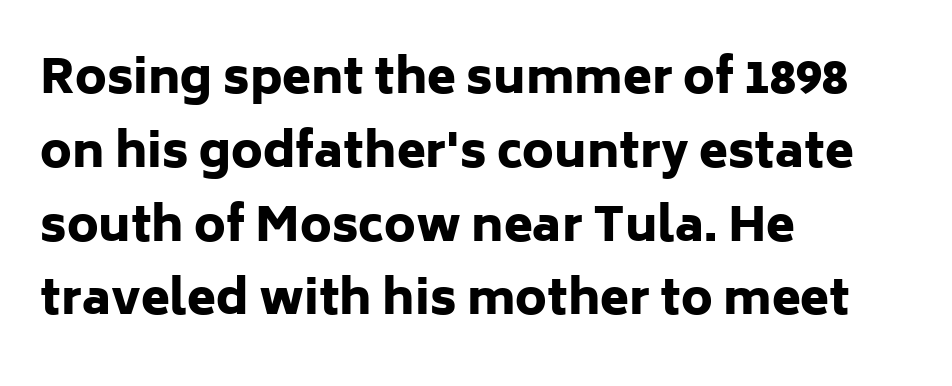
{"serif": "no", "italic": "no", "bold": "yes", "weight": "heavy", "width": "normal", "stroke_contrast": "low", "x_height": "medium", "monospaced": "no", "underline": "no", "align": "left", "line_spacing": "normal", "line_spacing_ratio": 1.57, "letter_spacing": "normal", "letter_spacing_em": 0.0, "glyph_px": 47}
